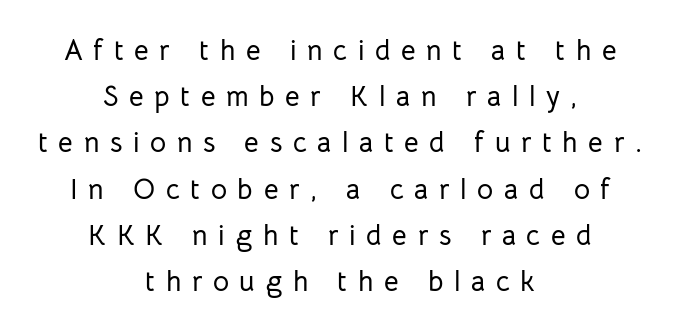
The image shows 28 px sans-serif type, upright; set centered, normal line spacing (1.65x), unusually wide letter spacing (+0.38 em), not underlined; low stroke contrast and a medium x-height.
